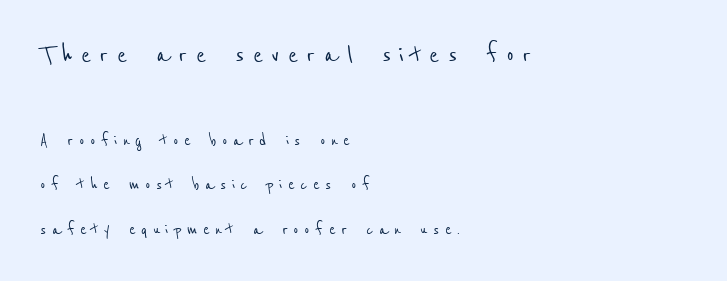
Q: Is the typeface a serif or a sans-serif typeface? A: Sans-serif.
Q: Is the text underlined? A: No.
Q: How is the paragraph aligned? A: Left-aligned.
Q: Is the spacing between letters normal or unusually wide? A: Unusually wide.
Q: Is the spacing between lines tight, normal or loose? A: Loose.
Q: Which block of text is set in a larger size, the first (top) or the second (bottom)? A: The first (top) one.
Q: Width (condensed, normal, or wide)? A: Condensed.
Q: Stroke contrast? A: Low.
Q: x-height? A: Medium.
Q: Monospaced? A: No.
